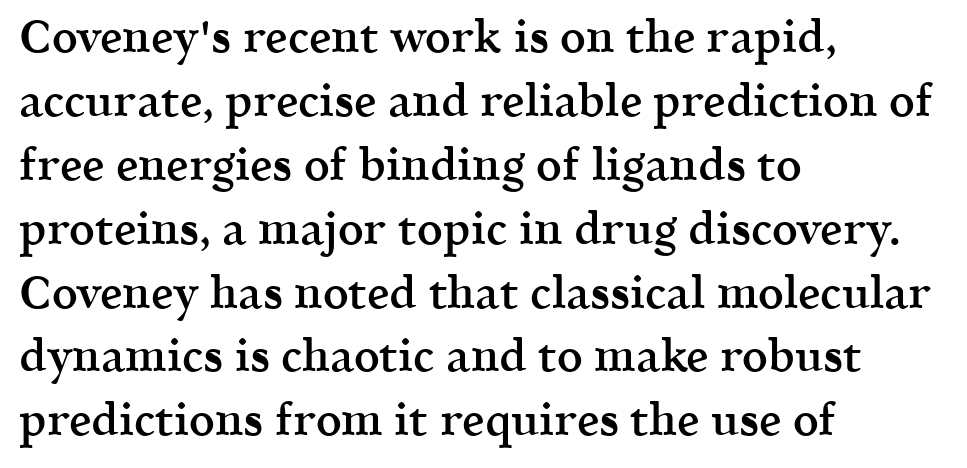
{"serif": "yes", "italic": "no", "bold": "semi", "weight": "semibold", "width": "normal", "x_height": "medium", "monospaced": "no", "underline": "no", "align": "left", "line_spacing": "normal", "line_spacing_ratio": 1.42, "letter_spacing": "normal", "letter_spacing_em": 0.0, "glyph_px": 45}
